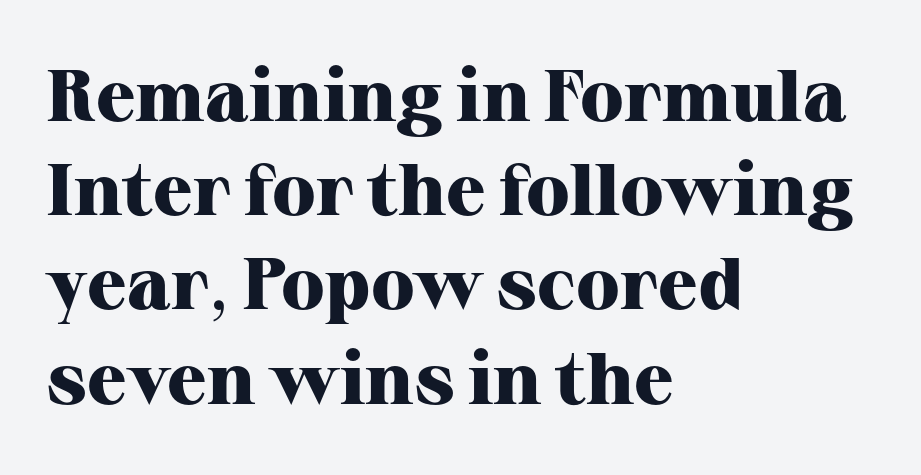
{"serif": "yes", "italic": "no", "bold": "yes", "weight": "heavy", "width": "normal", "stroke_contrast": "high", "x_height": "medium", "monospaced": "no", "underline": "no", "align": "left", "line_spacing": "normal", "line_spacing_ratio": 1.29, "letter_spacing": "normal", "letter_spacing_em": 0.0, "glyph_px": 73}
